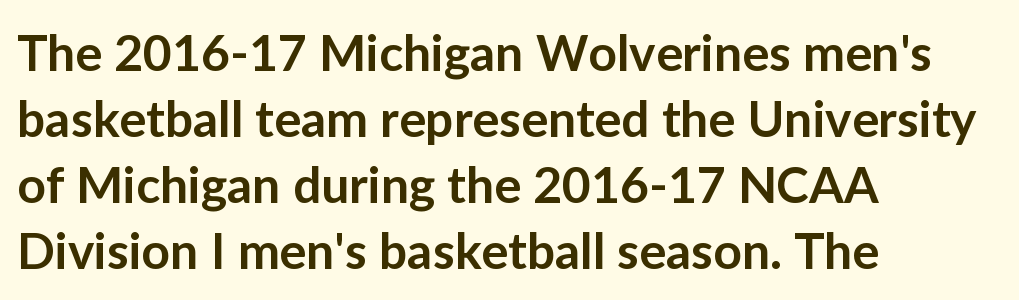
{"serif": "no", "italic": "no", "bold": "semi", "weight": "semibold", "width": "normal", "stroke_contrast": "low", "x_height": "medium", "monospaced": "no", "underline": "no", "align": "left", "line_spacing": "normal", "line_spacing_ratio": 1.32, "letter_spacing": "normal", "letter_spacing_em": 0.0, "glyph_px": 50}
